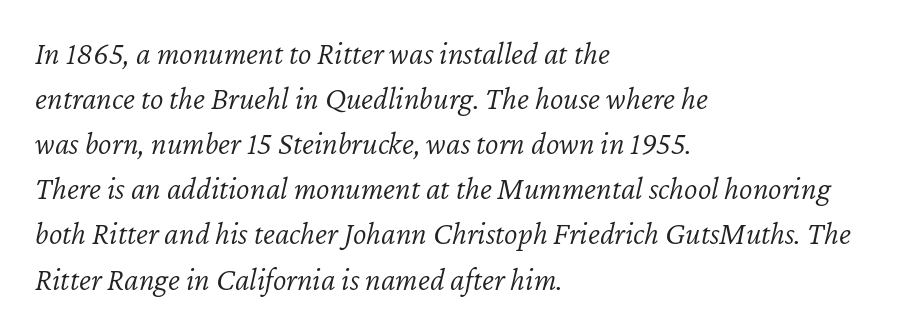
The image shows 32 px light type, italic (leaning right); set left-aligned, normal line spacing (1.41x), normal letter spacing, not underlined; low stroke contrast and a medium x-height.
